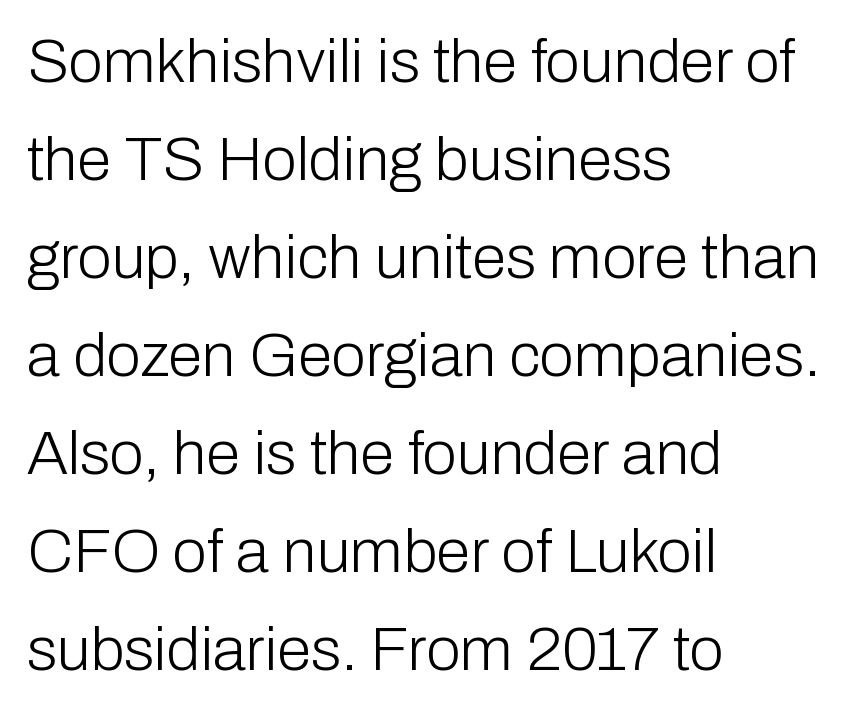
{"serif": "no", "italic": "no", "bold": "no", "weight": "light", "width": "normal", "stroke_contrast": "low", "x_height": "medium", "monospaced": "no", "underline": "no", "align": "left", "line_spacing": "normal", "line_spacing_ratio": 1.58, "letter_spacing": "normal", "letter_spacing_em": 0.0, "glyph_px": 62}
